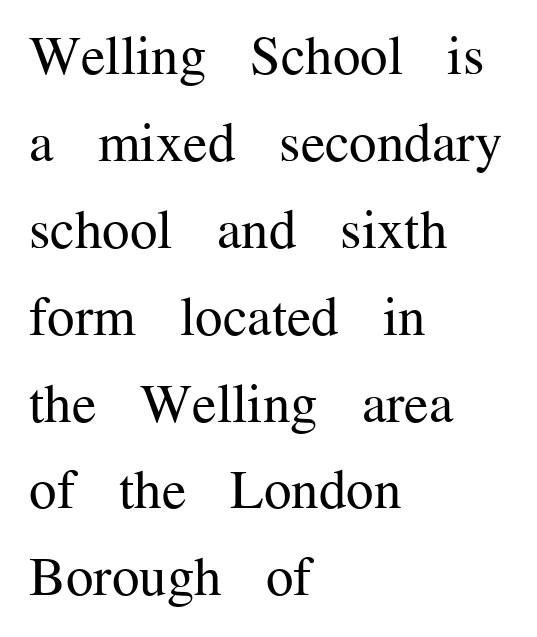
{"serif": "yes", "italic": "no", "bold": "no", "weight": "regular", "width": "normal", "stroke_contrast": "medium", "x_height": "medium", "monospaced": "no", "underline": "no", "align": "left", "line_spacing": "normal", "line_spacing_ratio": 1.58, "letter_spacing": "normal", "letter_spacing_em": 0.0, "glyph_px": 55}
